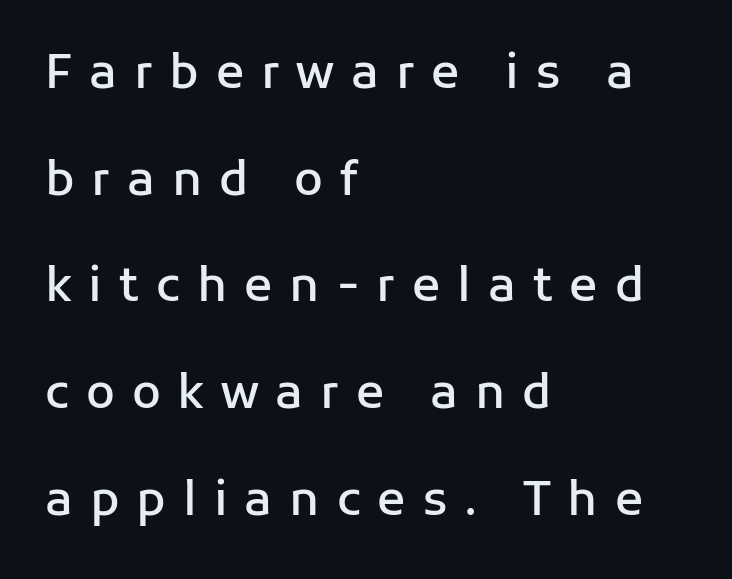
{"serif": "no", "italic": "no", "bold": "semi", "weight": "semibold", "width": "normal", "stroke_contrast": "low", "x_height": "medium", "monospaced": "no", "underline": "no", "align": "left", "line_spacing": "loose", "line_spacing_ratio": 2.27, "letter_spacing": "wide", "letter_spacing_em": 0.36, "glyph_px": 47}
